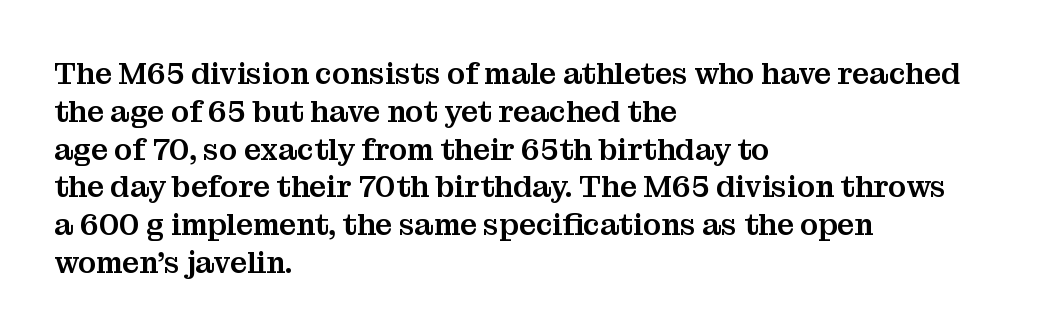
Posture: straight, roman, zero tilt. Here the glyphs are tracked normally, forming tight word shapes. The lines in this sample share a left origin and differ only in where they stop. In terms of leading, this rendering sits right in the middle. Varying glyph widths throughout — classic text-font behaviour.
